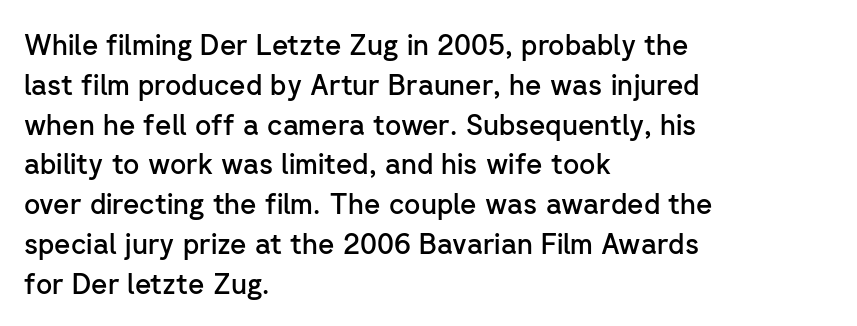
Q: Is the text bold? A: Semi-bold.
Q: Is the text italic (slanted)? A: No, it is upright.
Q: Is the typeface a serif or a sans-serif typeface? A: Sans-serif.
Q: Is the text underlined? A: No.
Q: How is the paragraph aligned? A: Left-aligned.
Q: Is the spacing between letters normal or unusually wide? A: Normal.
Q: Is the spacing between lines tight, normal or loose? A: Normal.
Q: Width (condensed, normal, or wide)? A: Normal.
Q: Stroke contrast? A: Low.
Q: x-height? A: Medium.
Q: Monospaced? A: No.
